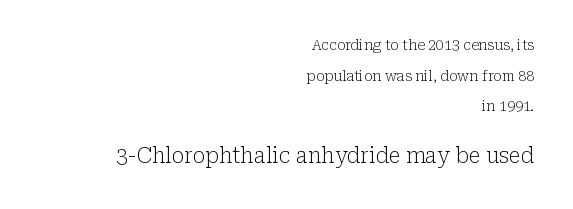
Q: Is the text bold? A: No.
Q: Is the text italic (slanted)? A: No, it is upright.
Q: Is the text underlined? A: No.
Q: How is the paragraph aligned? A: Right-aligned.
Q: Is the spacing between letters normal or unusually wide? A: Normal.
Q: Is the spacing between lines tight, normal or loose? A: Loose.
Q: Which block of text is set in a larger size, the first (top) or the second (bottom)? A: The second (bottom) one.
